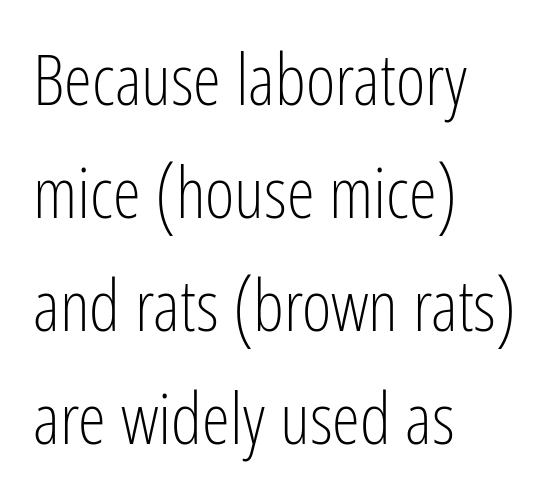
Q: Is the text bold? A: No.
Q: Is the text italic (slanted)? A: No, it is upright.
Q: Is the typeface a serif or a sans-serif typeface? A: Sans-serif.
Q: Is the text underlined? A: No.
Q: How is the paragraph aligned? A: Left-aligned.
Q: Is the spacing between letters normal or unusually wide? A: Normal.
Q: Is the spacing between lines tight, normal or loose? A: Normal.
Q: Width (condensed, normal, or wide)? A: Condensed.
Q: Stroke contrast? A: Low.
Q: x-height? A: Medium.
Q: Monospaced? A: No.
